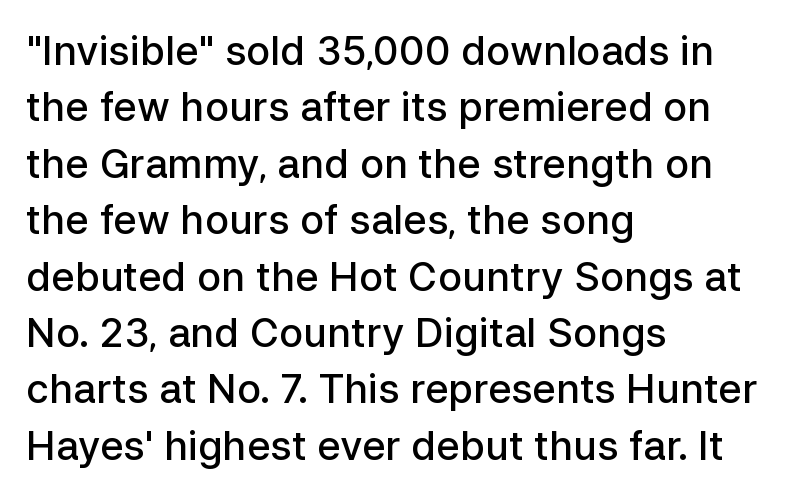
{"serif": "no", "italic": "no", "bold": "semi", "weight": "semibold", "width": "normal", "stroke_contrast": "low", "x_height": "medium", "monospaced": "no", "underline": "no", "align": "left", "line_spacing": "normal", "line_spacing_ratio": 1.41, "letter_spacing": "normal", "letter_spacing_em": 0.0, "glyph_px": 40}
